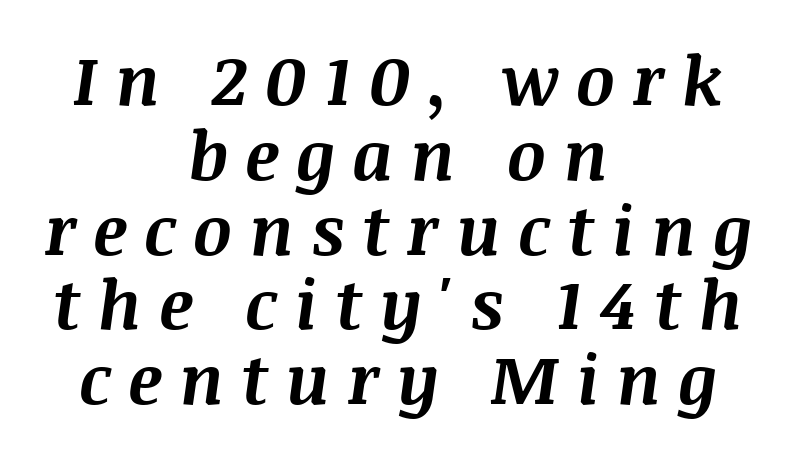
Looks like regular typesetting: each glyph gets only the width it needs. A bare baseline throughout the passage. Very little white space separates one row of letters from the next. You could only call the tracking loose — the letters float apart. Does the weight exceed regular? Yes, all the way to bold.
